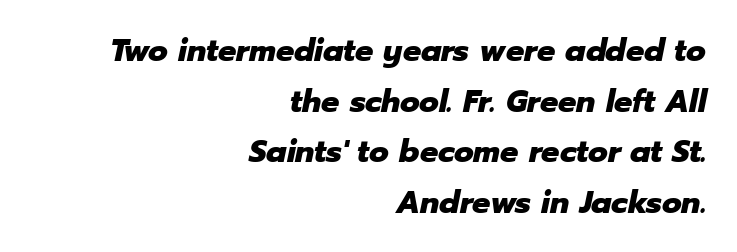
The image shows 32 px heavy type, italic (leaning right); set right-aligned, normal line spacing (1.58x), normal letter spacing, not underlined; low stroke contrast and a medium x-height.
